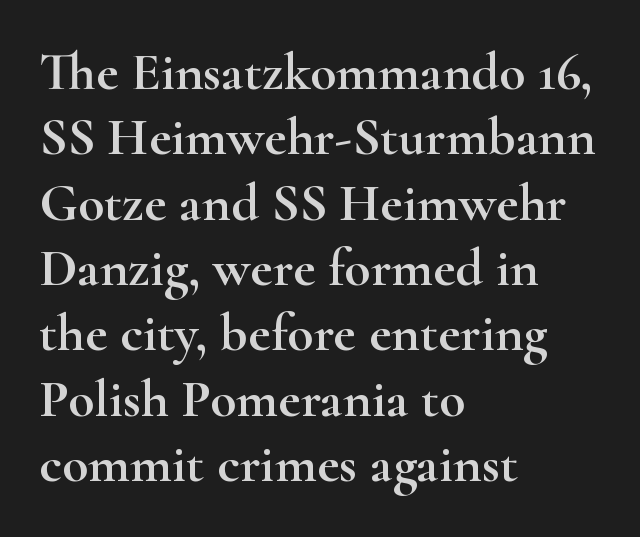
Q: Is the text italic (slanted)? A: No, it is upright.
Q: Is the typeface a serif or a sans-serif typeface? A: Serif.
Q: Is the text underlined? A: No.
Q: How is the paragraph aligned? A: Left-aligned.
Q: Is the spacing between letters normal or unusually wide? A: Normal.
Q: Width (condensed, normal, or wide)? A: Wide.
Q: Stroke contrast? A: High.
Q: x-height? A: Small.
Q: Monospaced? A: No.
